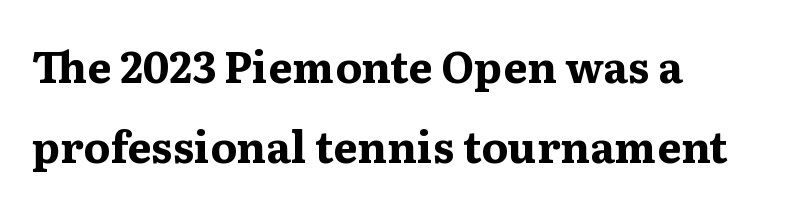
{"serif": "yes", "italic": "no", "bold": "yes", "weight": "bold", "width": "wide", "stroke_contrast": "medium", "x_height": "medium", "monospaced": "no", "underline": "no", "align": "left", "line_spacing_ratio": 1.87, "letter_spacing": "normal", "letter_spacing_em": 0.0, "glyph_px": 43}
